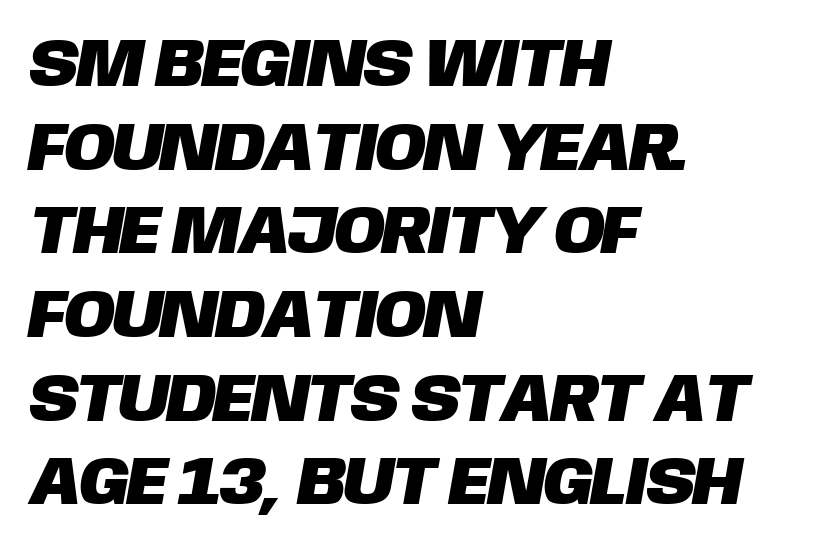
{"serif": "no", "width": "normal", "stroke_contrast": "low", "x_height": "large", "monospaced": "no", "underline": "no", "align": "left", "line_spacing_ratio": 1.23, "letter_spacing": "normal", "letter_spacing_em": 0.0, "glyph_px": 68}
